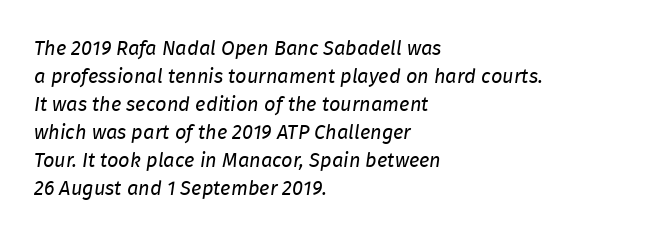
Q: Is the text bold? A: No.
Q: Is the text italic (slanted)? A: Yes, it leans right by about 8 degrees.
Q: Is the text underlined? A: No.
Q: How is the paragraph aligned? A: Left-aligned.
Q: Is the spacing between letters normal or unusually wide? A: Normal.
Q: Is the spacing between lines tight, normal or loose? A: Normal.
